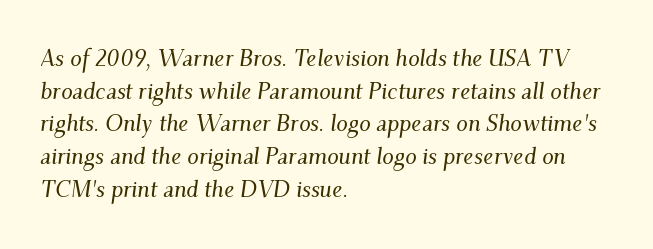
The rendering keeps characters at their native spacing. Tall strokes in this sample are angled rather than plumb. The paragraph shown leans on its left margin. Just letters on the line, the space beneath them empty.
